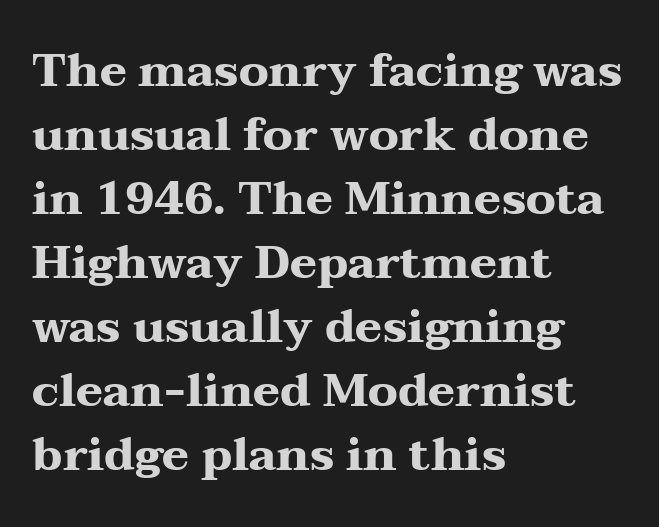
Letter spacing: default. Proportional: the letters do not fall into vertical columns. When letters stand straight like this, we call the style roman or upright. The font family rendered here belongs to the serif group. Normally led — the rows are evenly, conventionally spaced. Lines of text with bare space underneath.
